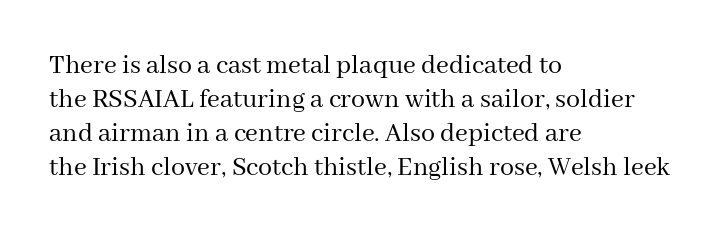
The image shows 28 px regular-weight serif type, upright; set left-aligned, line spacing 1.22x, normal letter spacing, not underlined; medium stroke contrast and a medium x-height.
